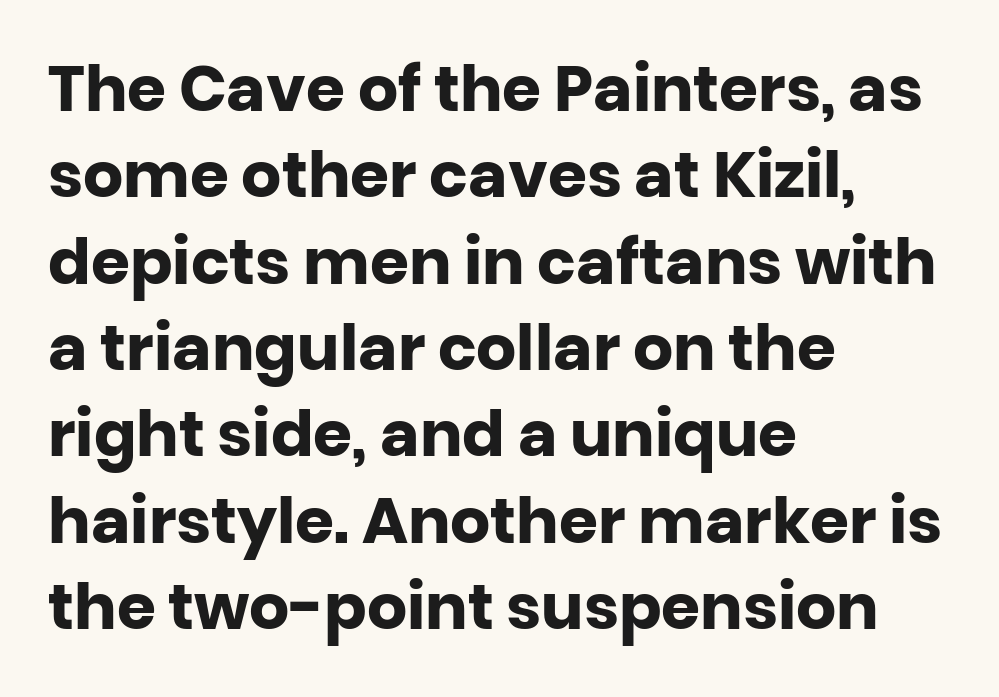
Q: Is the text bold? A: Yes.
Q: Is the text italic (slanted)? A: No, it is upright.
Q: Is the typeface a serif or a sans-serif typeface? A: Sans-serif.
Q: Is the text underlined? A: No.
Q: How is the paragraph aligned? A: Left-aligned.
Q: Is the spacing between letters normal or unusually wide? A: Normal.
Q: Is the spacing between lines tight, normal or loose? A: Normal.
Q: Width (condensed, normal, or wide)? A: Normal.
Q: Stroke contrast? A: Low.
Q: x-height? A: Large.
Q: Monospaced? A: No.
